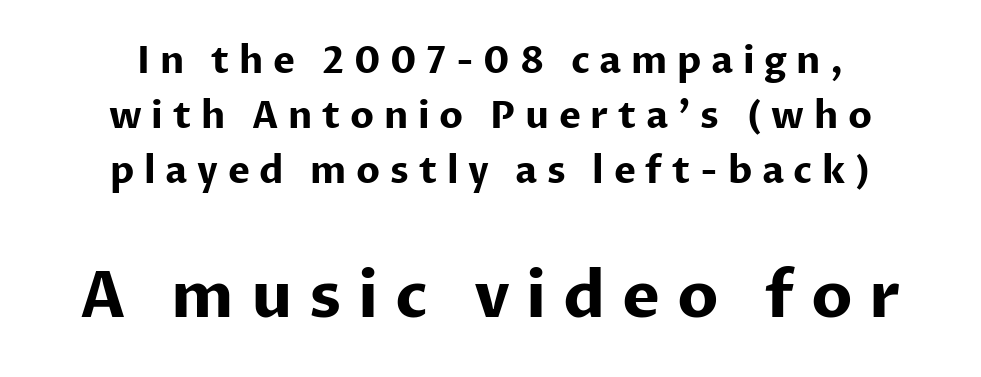
{"serif": "no", "italic": "no", "bold": "yes", "weight": "bold", "width": "normal", "stroke_contrast": "low", "x_height": "medium", "monospaced": "no", "underline": "no", "align": "center", "line_spacing": "normal", "line_spacing_ratio": 1.49, "letter_spacing": "wide", "letter_spacing_em": 0.26, "larger_block": "second", "size_ratio": 1.73, "glyph_px": 64}
